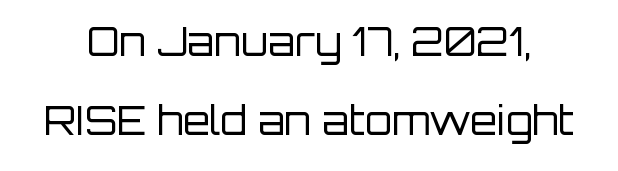
{"serif": "no", "italic": "no", "bold": "no", "weight": "regular", "width": "normal", "stroke_contrast": "low", "x_height": "large", "monospaced": "no", "underline": "no", "line_spacing": "loose", "line_spacing_ratio": 2.02, "letter_spacing": "normal", "letter_spacing_em": 0.0, "glyph_px": 39}
